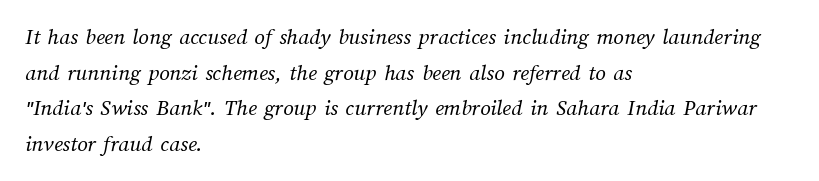
{"bold": "no", "underline": "no", "align": "left", "line_spacing": "normal", "line_spacing_ratio": 1.55, "letter_spacing": "normal", "letter_spacing_em": 0.0, "glyph_px": 23}
